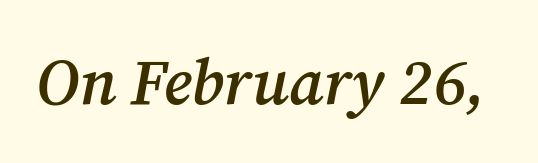
Q: Is the text bold? A: Semi-bold.
Q: Is the text italic (slanted)? A: Yes, it leans right by about 12 degrees.
Q: Is the typeface a serif or a sans-serif typeface? A: Serif.
Q: Is the text underlined? A: No.
Q: Is the spacing between letters normal or unusually wide? A: Normal.
Q: Width (condensed, normal, or wide)? A: Normal.
Q: Stroke contrast? A: Medium.
Q: x-height? A: Medium.
Q: Monospaced? A: No.
